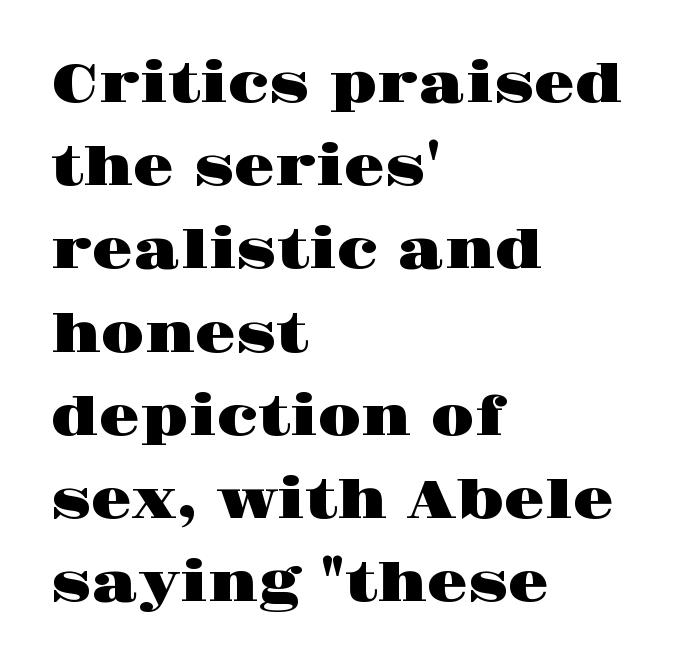
Normally led — the rows are evenly, conventionally spaced. Compared with a centered layout, this one pins lines to the left instead. The space beneath each line is pristine and unruled. Character widths vary here, with narrow letters taking less room than wide ones.
